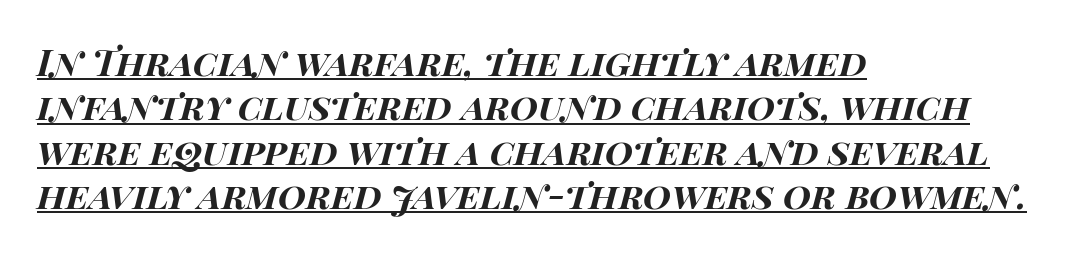
Emphasis by weight is at full strength: bold. A baseline rule has been typeset under these characters. The type is set solid horizontally, with unmodified tracking. Emphasis-style slanted type is in use.
